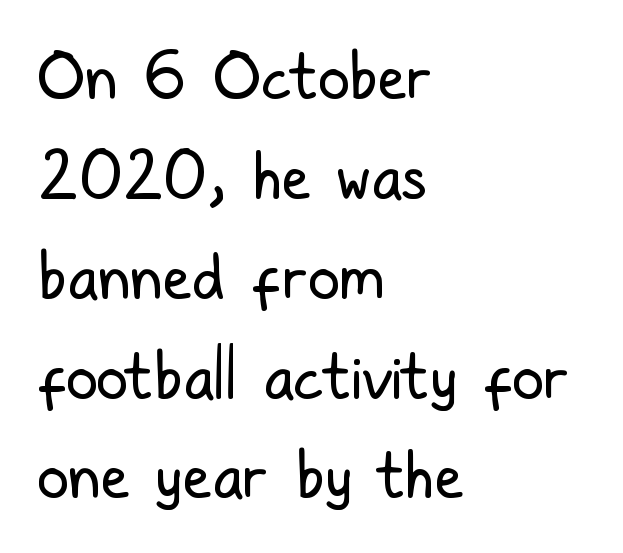
{"serif": "no", "italic": "no", "bold": "no", "weight": "regular", "width": "condensed", "stroke_contrast": "low", "x_height": "medium", "monospaced": "no", "underline": "no", "align": "left", "line_spacing": "normal", "line_spacing_ratio": 1.56, "letter_spacing": "normal", "letter_spacing_em": 0.0, "glyph_px": 64}
